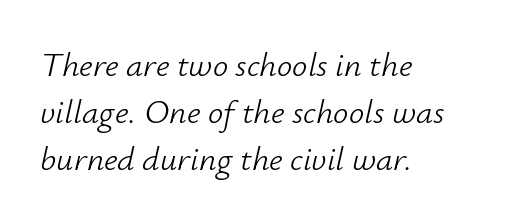
A student would call this left alignment; a typographer would say flush left, rag right. Rows of type keep a routine distance in the vertical direction. Tracking value appears to be zero — textbook default spacing. Rendered with sloped, italic letterforms. Underlining? Definitely not there. Spacing verdict: proportional, widths tailored to each character.
